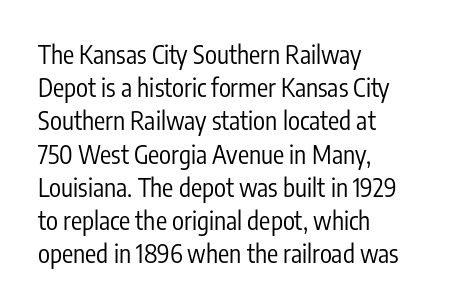
{"italic": "no", "bold": "no", "underline": "no", "align": "left", "line_spacing": "normal", "line_spacing_ratio": 1.33, "letter_spacing": "normal", "letter_spacing_em": 0.0, "glyph_px": 25}
